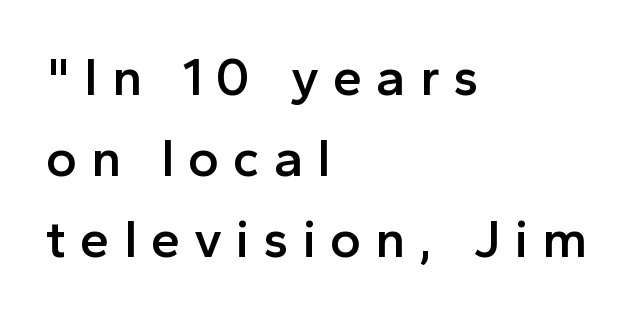
This sample uses an upright cut, with every glyph sitting square on the baseline. Horizontal bands of white between lines are of average thickness. Students, this is semibold: more ink than regular, less than bold. Spacing between characters has been opened up far beyond the box default. In CSS terms this would be text-align: left.
